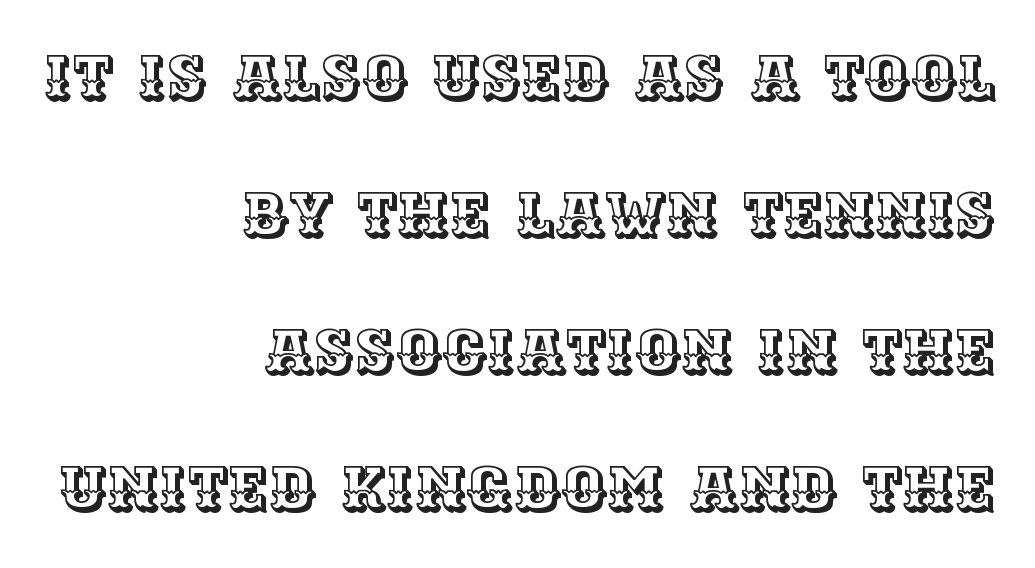
The image shows 62 px text type, upright; set right-aligned, loose line spacing (2.21x), normal letter spacing, not underlined; a large x-height.
